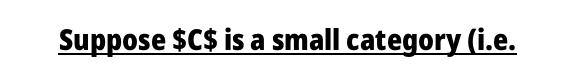
Proportional: the letters do not fall into vertical columns. A roman cut, with each character standing at attention. Students, this is bold: see how much ink each stroke carries. Is there an underline? Yes — a line sits under the letters. There is no visible air inserted between adjacent glyphs.
